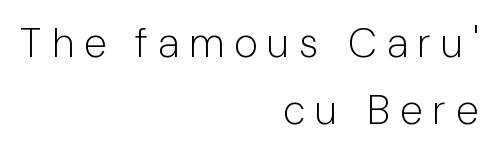
{"serif": "no", "italic": "no", "bold": "no", "weight": "light", "width": "normal", "stroke_contrast": "low", "x_height": "medium", "monospaced": "no", "underline": "no", "align": "right", "line_spacing": "normal", "line_spacing_ratio": 1.63, "letter_spacing": "wide", "letter_spacing_em": 0.24, "glyph_px": 41}
